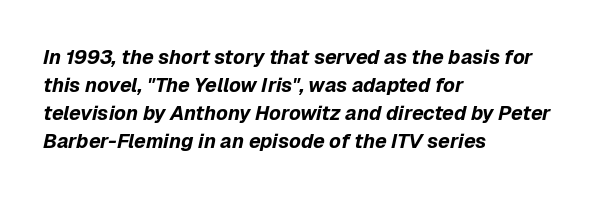
Decoration check: the copy has no underline. Nobody touched the tracking dial on this one. Slant detected: the letters are inclined. These words are printed bold, with thick strokes throughout. One-word summary of the alignment: left. A typesetter would call this leading conventional body-copy spacing.
